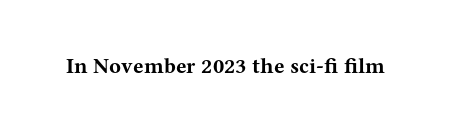
The image shows 22 px bold type, upright; set normal letter spacing, not underlined.
